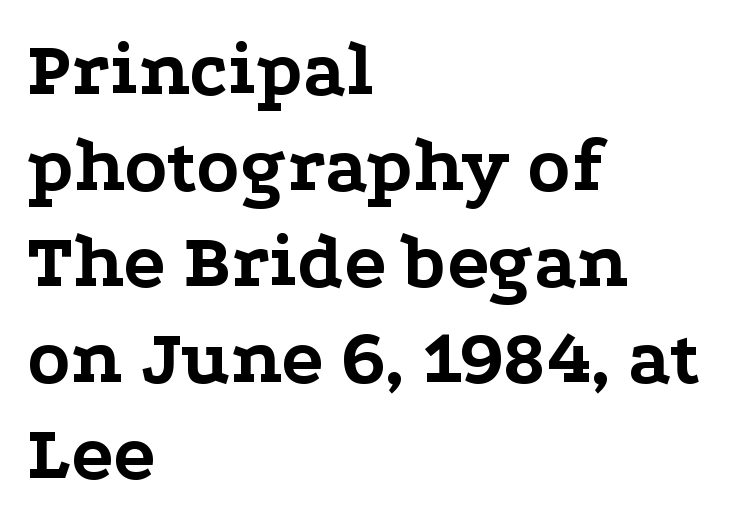
Does extra space separate the letters? No, they use regular spacing. Heavy, bold letterforms. Tall strokes in this sample are plumb rather than angled. Is this a fixed-width face? No — the glyphs have proportional, varying widths. If you drew a ruler down the left edge, every line would touch it. Examine the stroke ends and you'll spot serifs.
